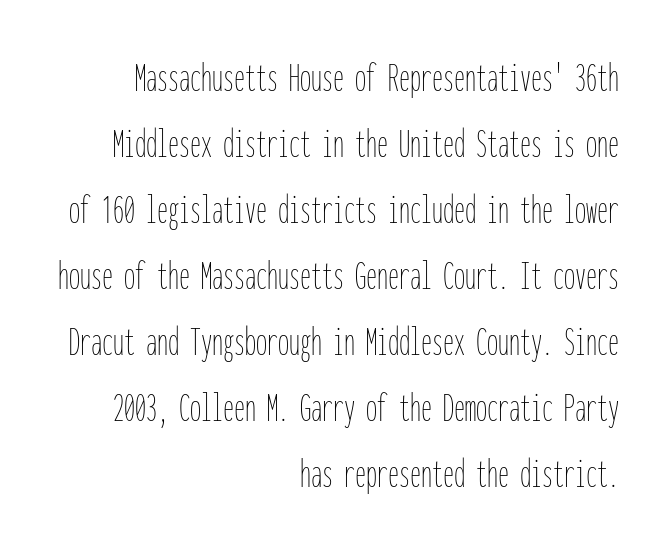
Normally led — the rows are evenly, conventionally spaced. The area under the type is left untouched. A flush-right, rag-left setting is used for this passage. Letter spacing: default.
